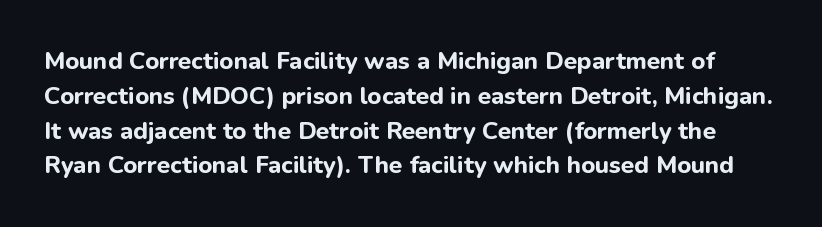
Q: Is the text bold? A: Yes.
Q: Is the text italic (slanted)? A: No, it is upright.
Q: Is the text underlined? A: No.
Q: Is the spacing between letters normal or unusually wide? A: Normal.
Q: Is the spacing between lines tight, normal or loose? A: Normal.
